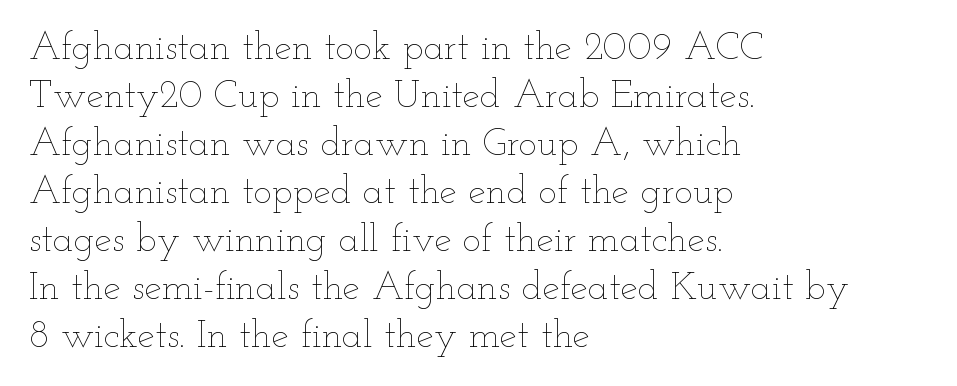
No letter is thick-stroked: the sample isn't bold. Where is the straight margin? On the left. Nope, not italic — everything's standing straight. These lines keep a tight, regular rhythm from letter to letter. Looks like regular typesetting: each glyph gets only the width it needs.
